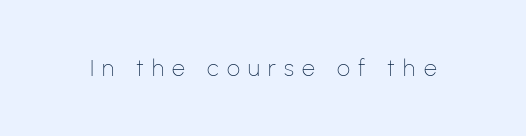
The image shows 23 px text type, upright; set unusually wide letter spacing (+0.36 em), not underlined.
